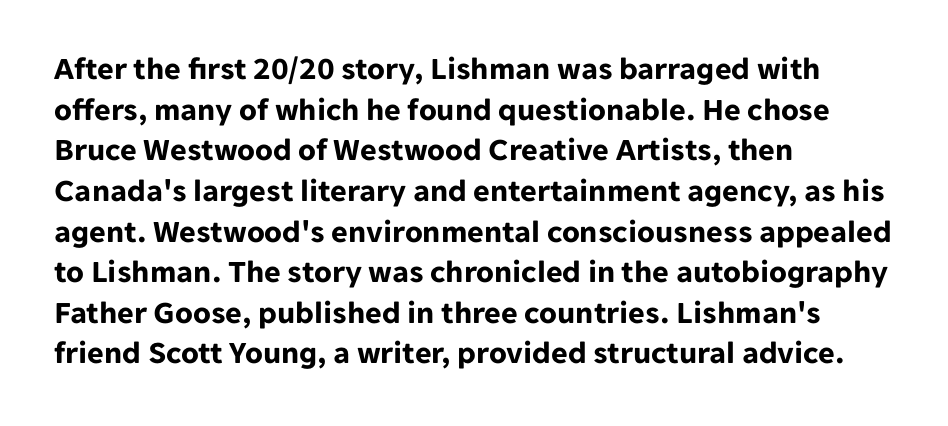
{"serif": "no", "italic": "no", "bold": "yes", "weight": "bold", "width": "normal", "stroke_contrast": "low", "x_height": "medium", "monospaced": "no", "underline": "no", "align": "left", "line_spacing": "normal", "line_spacing_ratio": 1.27, "letter_spacing": "normal", "letter_spacing_em": 0.0, "glyph_px": 32}
